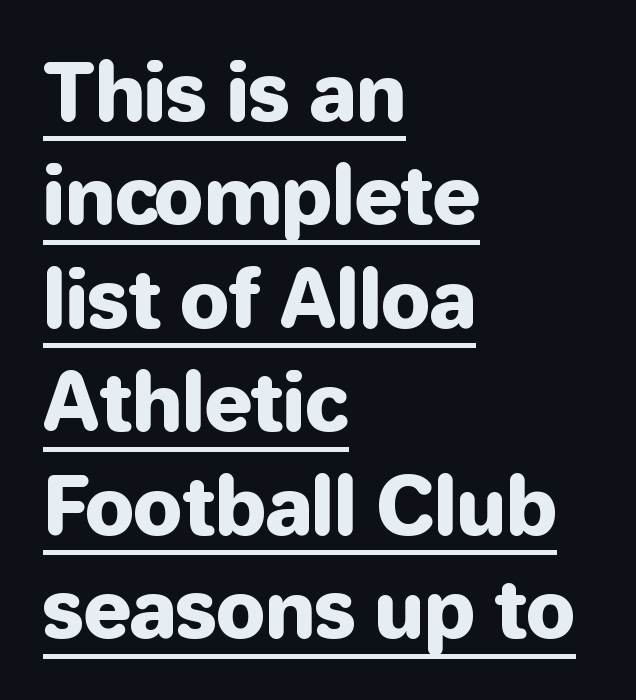
Q: Is the text italic (slanted)? A: No, it is upright.
Q: Is the typeface a serif or a sans-serif typeface? A: Sans-serif.
Q: Is the text underlined? A: Yes.
Q: How is the paragraph aligned? A: Left-aligned.
Q: Is the spacing between letters normal or unusually wide? A: Normal.
Q: Is the spacing between lines tight, normal or loose? A: Normal.
Q: Width (condensed, normal, or wide)? A: Normal.
Q: Stroke contrast? A: Low.
Q: x-height? A: Medium.
Q: Monospaced? A: No.
